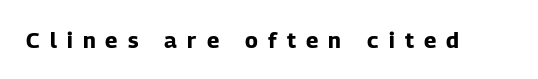
The space directly below the letters is spotless. Quick note: not italic, upright. In terms of weight, the rendering is a true, heavy bold. How are the letters spaced? Widely, with obvious added tracking.
